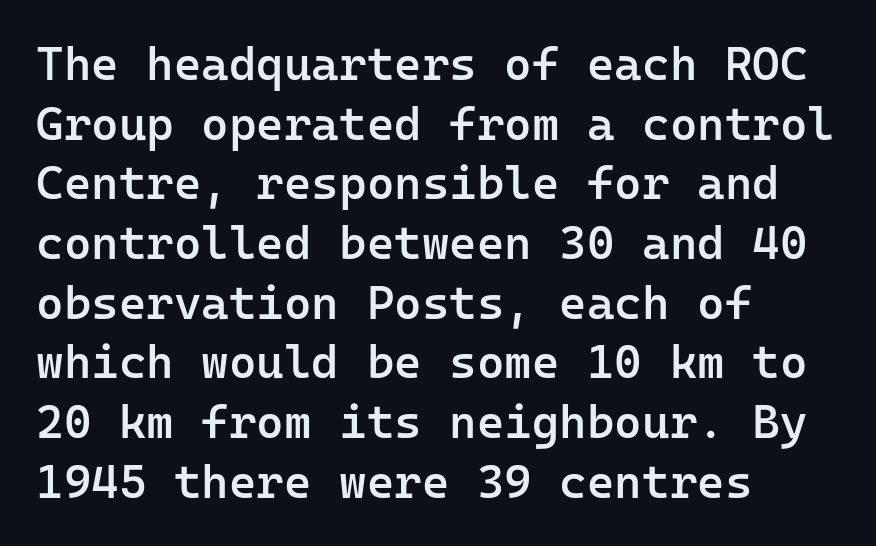
The image shows 47 px semibold sans-serif type, upright, monospaced; set left-aligned, normal line spacing (1.27x), normal letter spacing, not underlined; low stroke contrast and a medium x-height.
